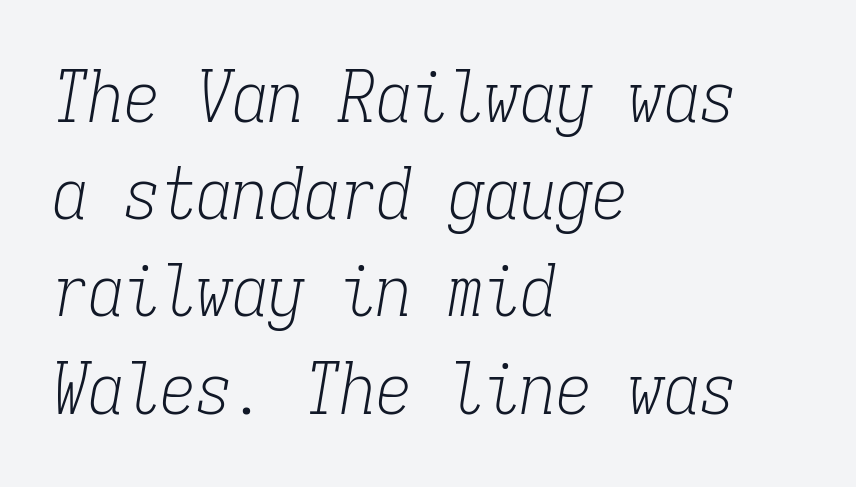
Q: Is the text bold? A: No.
Q: Is the text italic (slanted)? A: Yes, it leans right by about 9 degrees.
Q: Is the typeface a serif or a sans-serif typeface? A: Serif.
Q: Is the text underlined? A: No.
Q: How is the paragraph aligned? A: Left-aligned.
Q: Is the spacing between letters normal or unusually wide? A: Normal.
Q: Is the spacing between lines tight, normal or loose? A: Normal.
Q: Width (condensed, normal, or wide)? A: Condensed.
Q: Stroke contrast? A: Low.
Q: x-height? A: Medium.
Q: Monospaced? A: Yes.
